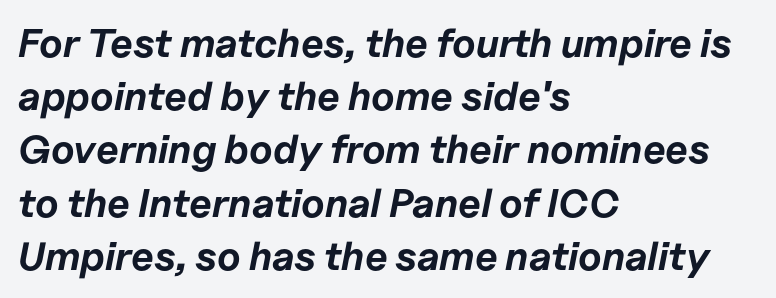
The foot of each line stays bare and open. The typography opts for an oblique posture over an upright one. The face used here has the dense, thick strokes of a bold. Every row of glyphs begins at an identical x-position on the left.
